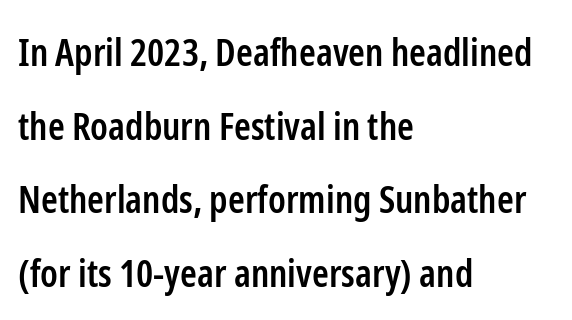
Q: Is the text bold? A: Semi-bold.
Q: Is the text italic (slanted)? A: No, it is upright.
Q: Is the typeface a serif or a sans-serif typeface? A: Sans-serif.
Q: Is the text underlined? A: No.
Q: How is the paragraph aligned? A: Left-aligned.
Q: Is the spacing between letters normal or unusually wide? A: Normal.
Q: Is the spacing between lines tight, normal or loose? A: Loose.
Q: Width (condensed, normal, or wide)? A: Condensed.
Q: Stroke contrast? A: Low.
Q: x-height? A: Medium.
Q: Monospaced? A: No.
